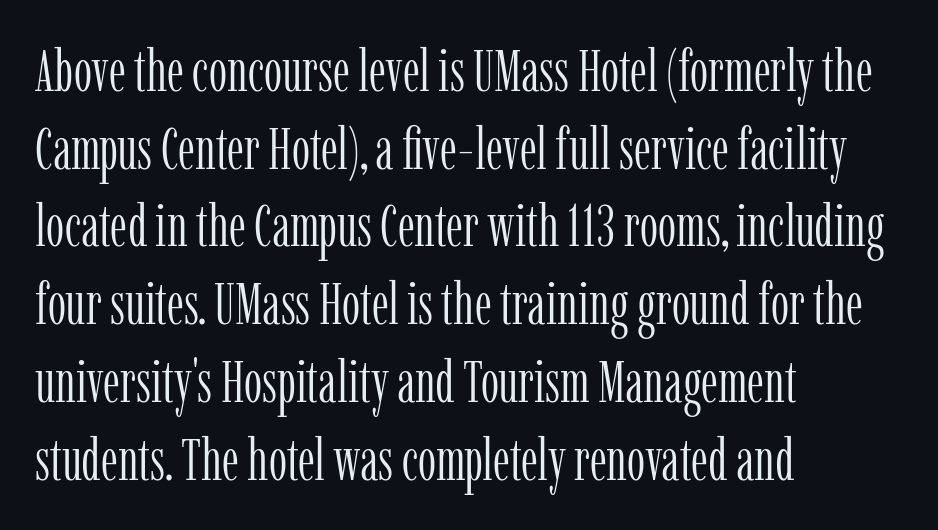
Looks like regular typesetting: each glyph gets only the width it needs. To sum up the face: it has serifs. The string is rendered with underlining switched off. You could call the tracking neutral — neither tight nor loose. Leftover space on each line is placed entirely after the last word.
